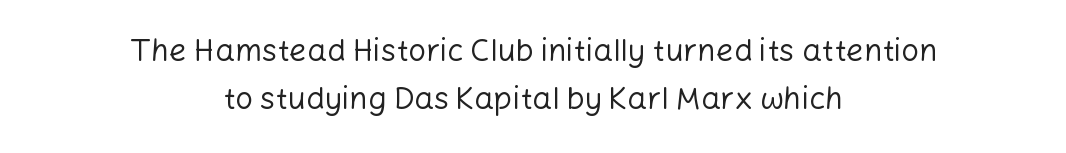
The image shows 31 px regular-weight sans-serif type, upright; set centered, normal line spacing (1.54x), normal letter spacing, not underlined; low stroke contrast and a medium x-height.
